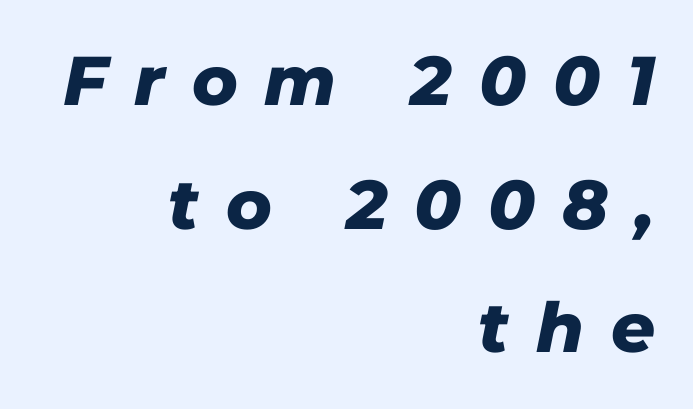
The image shows 69 px heavy type, italic (leaning right); set right-aligned, line spacing 1.79x, unusually wide letter spacing (+0.39 em), not underlined; low stroke contrast and a medium x-height.
